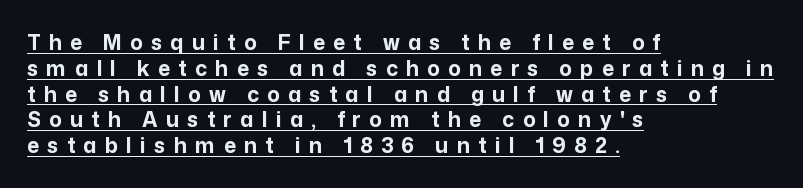
Q: Is the text bold? A: Yes.
Q: Is the text italic (slanted)? A: No, it is upright.
Q: Is the text underlined? A: Yes.
Q: How is the paragraph aligned? A: Left-aligned.
Q: Is the spacing between letters normal or unusually wide? A: Unusually wide.
